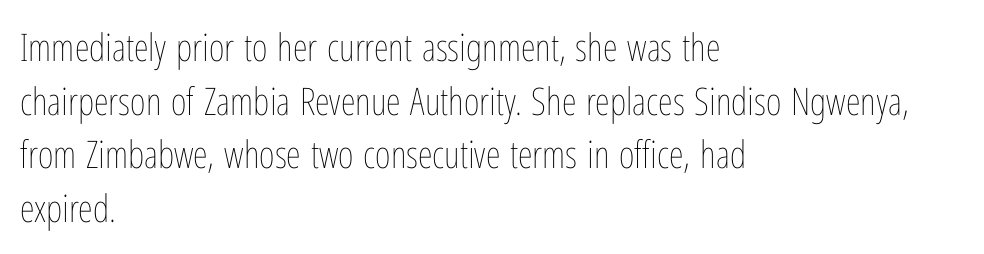
The image shows 38 px thin, condensed type, upright; set left-aligned, normal line spacing (1.41x), normal letter spacing, not underlined; low stroke contrast and a medium x-height.
